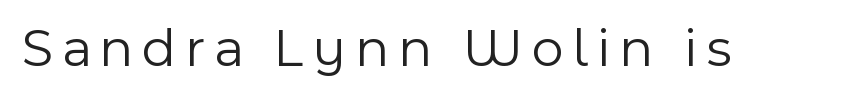
Q: Is the text bold? A: No.
Q: Is the text italic (slanted)? A: No, it is upright.
Q: Is the typeface a serif or a sans-serif typeface? A: Sans-serif.
Q: Is the text underlined? A: No.
Q: Width (condensed, normal, or wide)? A: Normal.
Q: x-height? A: Medium.
Q: Monospaced? A: No.
